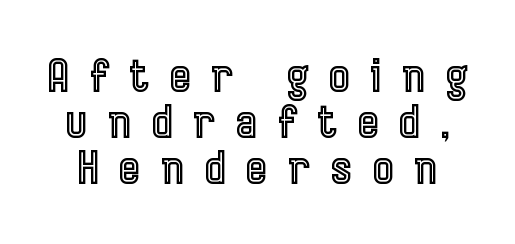
Character widths vary here, with narrow letters taking less room than wide ones. The letters stand straight up with perfectly vertical stems. Someone cranked the tracking dial way up on this one. Horizontal bands of white between lines are thin slivers. Honestly, there is no underline to notice here at all.
